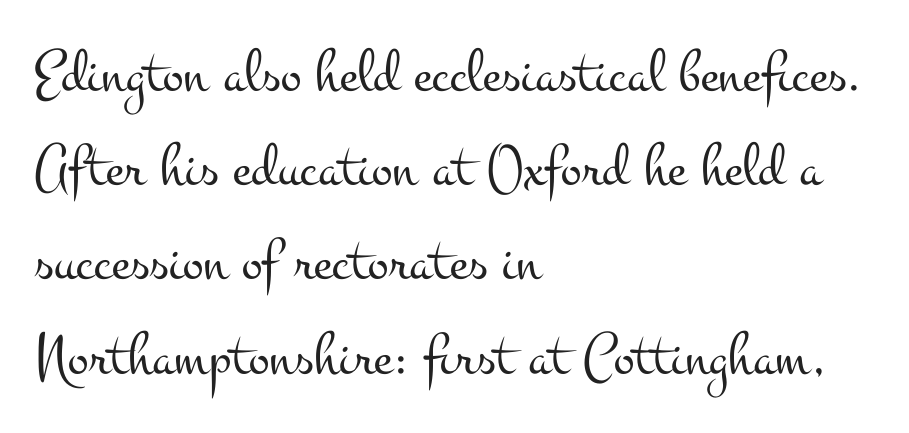
The image shows 62 px light, wide serif type; set left-aligned, normal line spacing (1.52x), normal letter spacing, not underlined; medium stroke contrast and a small x-height.
